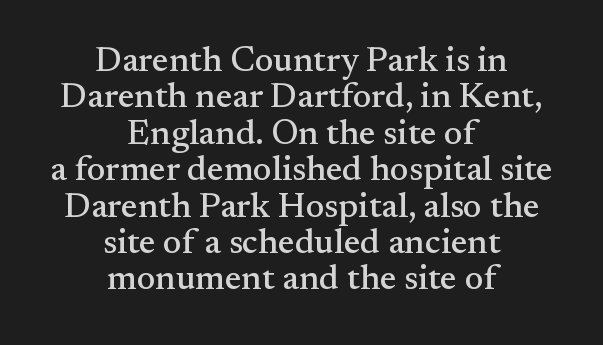
Caption: standard tracking, unaltered. The lettering holds an erect, upright posture throughout. These lines are centered, leaving both edges ragged. Each new line begins almost immediately beneath the previous one.
